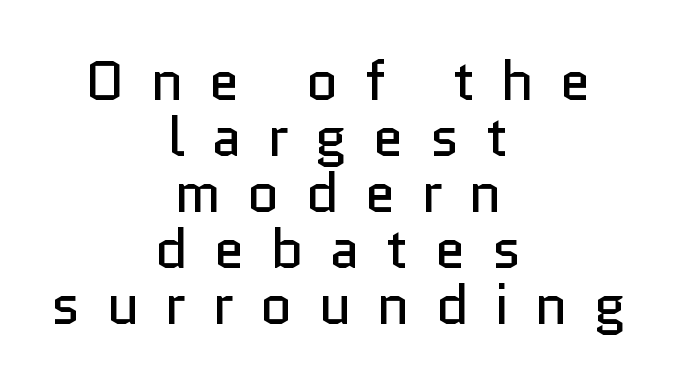
On a weight scale, this lands at 450 or below. The typeface chosen for these lines omits serifs. These lines are rendered in a variable-pitch font. Unlike italic type, these characters show no tilt at all. The passage shown stacks its lines with hardly any gap.
